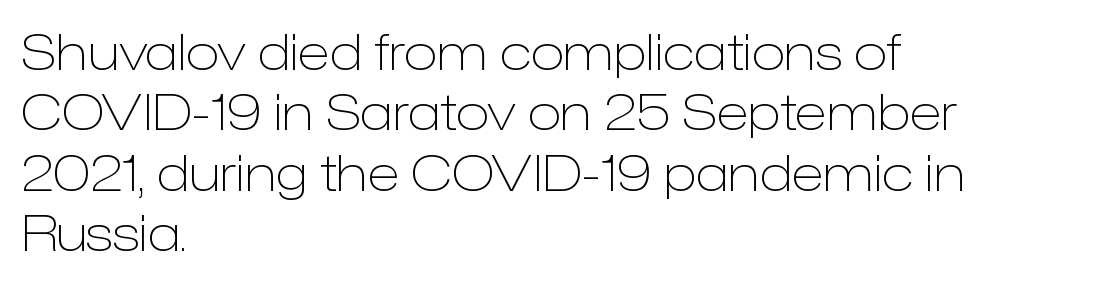
Q: Is the text bold? A: No.
Q: Is the text italic (slanted)? A: No, it is upright.
Q: Is the typeface a serif or a sans-serif typeface? A: Sans-serif.
Q: Is the text underlined? A: No.
Q: How is the paragraph aligned? A: Left-aligned.
Q: Is the spacing between letters normal or unusually wide? A: Normal.
Q: Width (condensed, normal, or wide)? A: Normal.
Q: Stroke contrast? A: Low.
Q: x-height? A: Medium.
Q: Monospaced? A: No.
